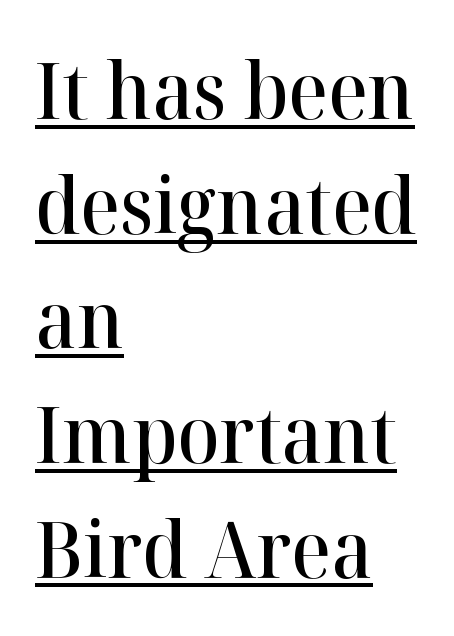
How are the letters spaced? Ordinarily, with no added tracking. Is this a fixed-width face? No — the glyphs have proportional, varying widths. Check where the strokes stop: tiny serifs finish them off. Left-aligned paragraph, ragged on the right.
